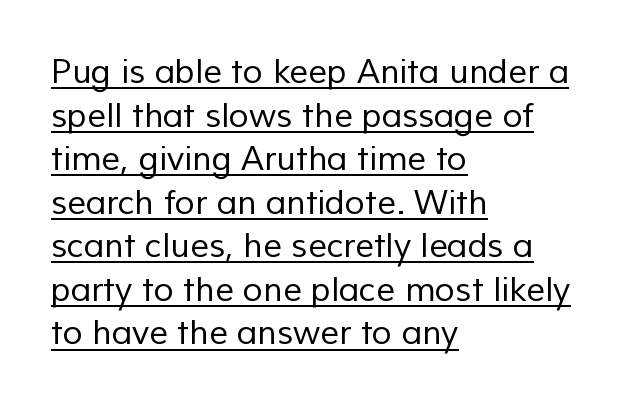
{"serif": "no", "bold": "no", "weight": "regular", "width": "normal", "stroke_contrast": "low", "x_height": "medium", "monospaced": "no", "underline": "yes", "align": "left", "line_spacing": "normal", "line_spacing_ratio": 1.32, "letter_spacing": "normal", "letter_spacing_em": 0.0, "glyph_px": 33}
